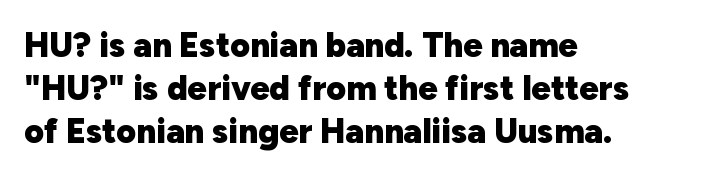
{"serif": "no", "italic": "no", "bold": "yes", "weight": "heavy", "width": "normal", "stroke_contrast": "low", "x_height": "medium", "monospaced": "no", "underline": "no", "align": "left", "line_spacing": "normal", "line_spacing_ratio": 1.27, "letter_spacing": "normal", "letter_spacing_em": 0.0, "glyph_px": 34}
